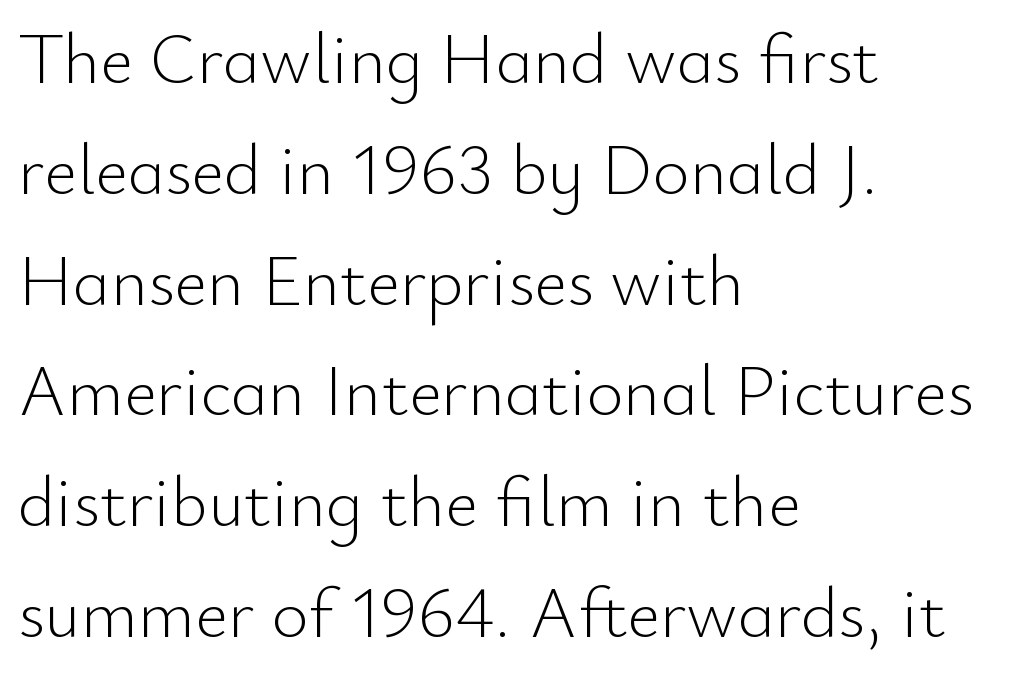
Counters stay open thanks to moderate or lighter strokes. Check under the words: just untouched page. The rendering anchors every line to the left-hand side. The vertical gap from one line to the next is medium.
